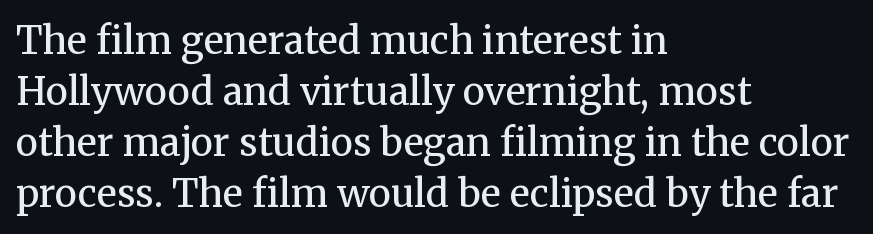
{"serif": "yes", "italic": "no", "bold": "no", "weight": "regular", "width": "normal", "stroke_contrast": "medium", "x_height": "medium", "monospaced": "no", "underline": "no", "align": "left", "line_spacing": "normal", "line_spacing_ratio": 1.34, "letter_spacing": "normal", "letter_spacing_em": 0.0, "glyph_px": 38}
